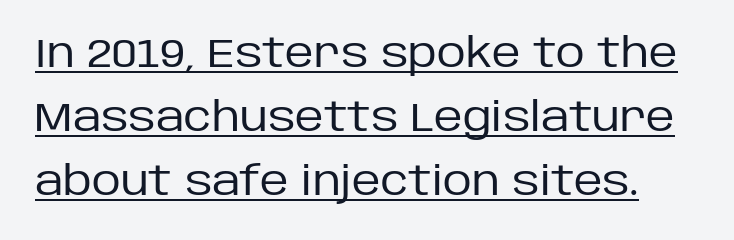
Each new line begins a customary step beneath the previous one. The type sits square on the baseline with zero lean. The face used here appears with an underline applied. The face looks like a standard text weight, possibly lighter.
